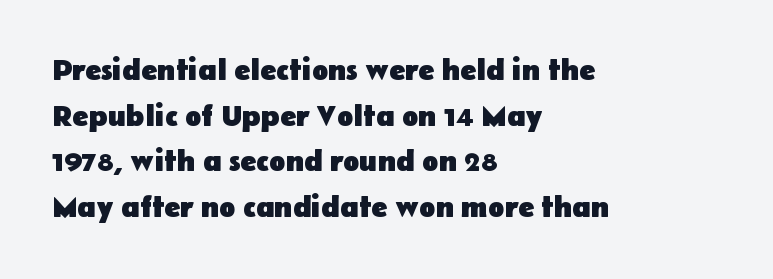
The image shows 30 px heavy sans-serif type, upright; set left-aligned, normal line spacing (1.52x), normal letter spacing, not underlined; low stroke contrast and a medium x-height.
